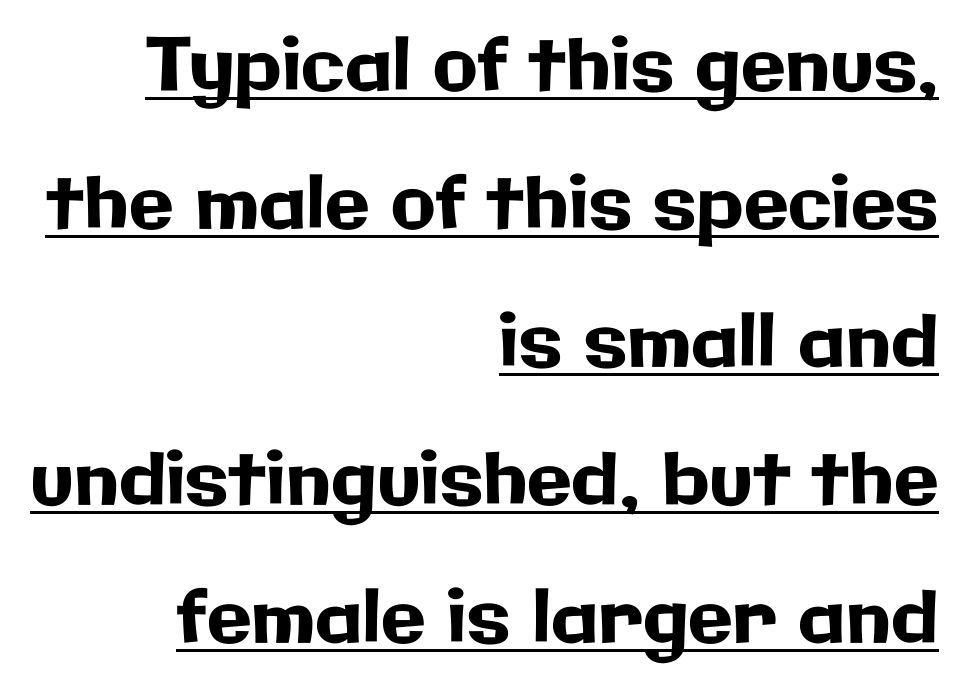
The image shows 73 px sans-serif type, upright; set right-aligned, line spacing 1.89x, normal letter spacing, underlined; low stroke contrast and a medium x-height.
